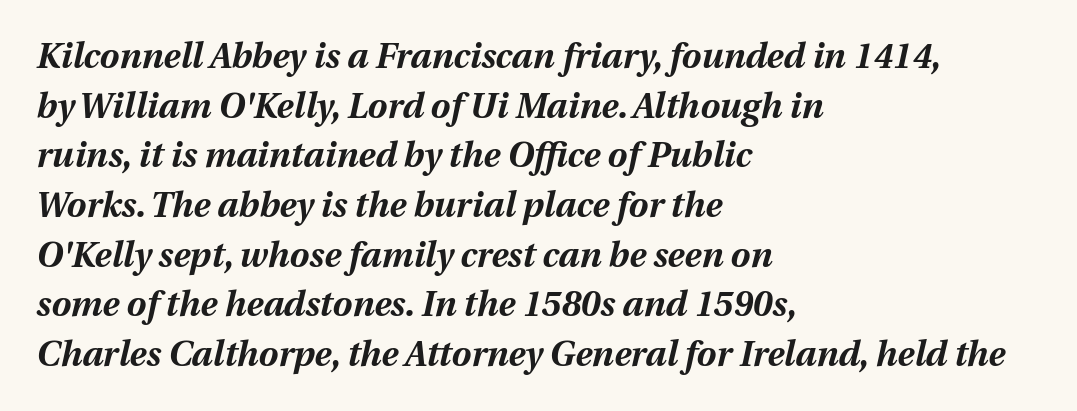
Spacing verdict: proportional, widths tailored to each character. This rendering leaves character spacing at its baseline value. The letters are bold, with thick, heavy strokes. In terms of leading, this rendering sits right in the middle. This rendering uses left alignment, leaving the right contour irregular.
